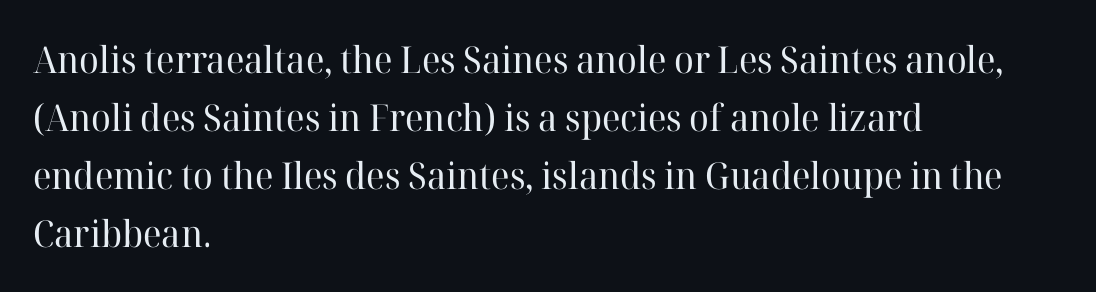
{"serif": "yes", "italic": "no", "bold": "no", "weight": "regular", "width": "normal", "stroke_contrast": "high", "x_height": "medium", "monospaced": "no", "underline": "no", "align": "left", "line_spacing": "normal", "line_spacing_ratio": 1.57, "letter_spacing": "normal", "letter_spacing_em": 0.0, "glyph_px": 37}
